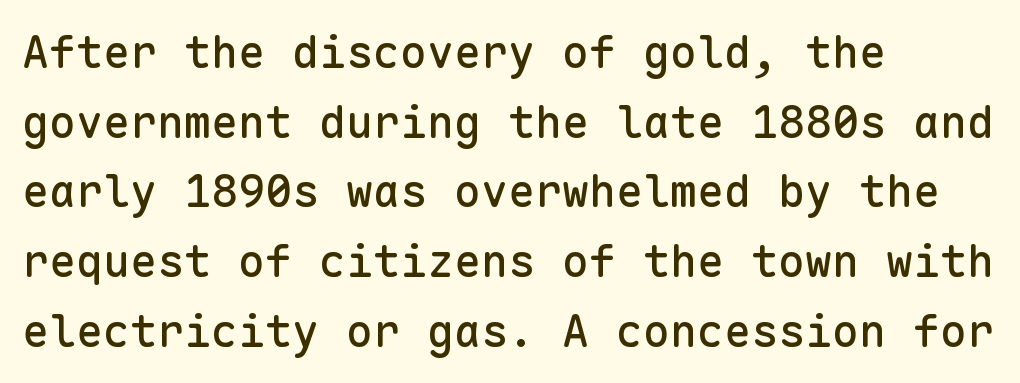
The image shows 45 px sans-serif type, upright, monospaced; set left-aligned, normal line spacing (1.55x), normal letter spacing, not underlined; low stroke contrast and a medium x-height.
